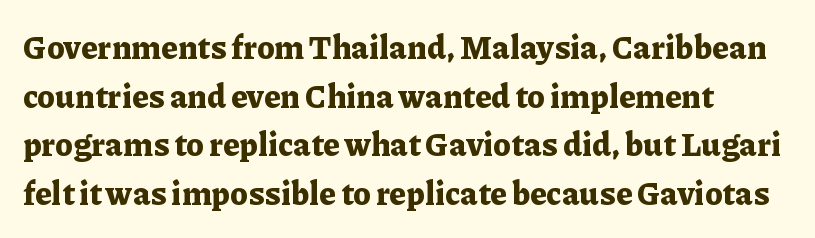
The image shows 32 px bold serif type, upright; set left-aligned, normal line spacing (1.52x), normal letter spacing, not underlined; low stroke contrast and a medium x-height.
